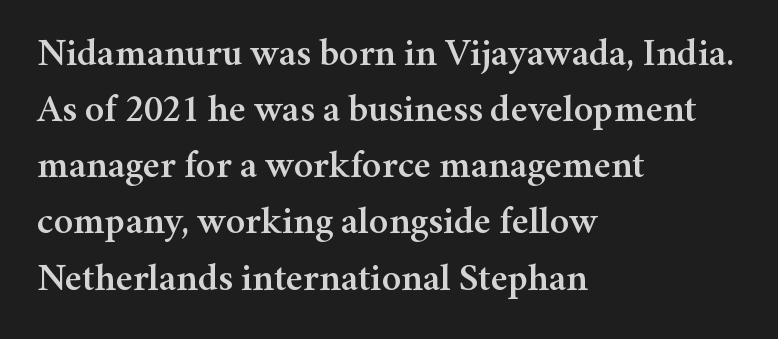
Has an underline been added? It has not. Serifs: yes, visible at the terminals of the letterforms. Think of a printed novel: that variable character pitch is what you see here. The vertical gap from one line to the next is medium. Layout note: lines flush left.
